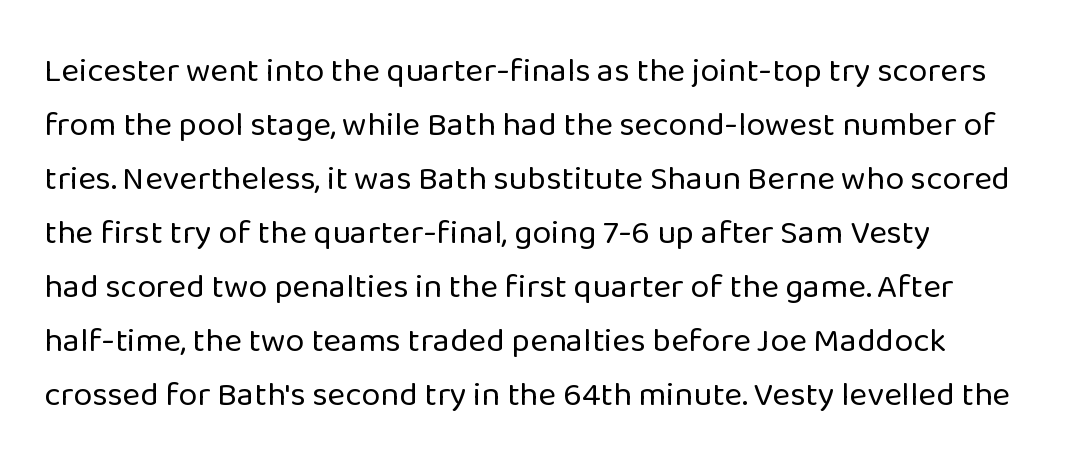
Q: Is the text bold? A: No.
Q: Is the text italic (slanted)? A: No, it is upright.
Q: Is the typeface a serif or a sans-serif typeface? A: Sans-serif.
Q: Is the text underlined? A: No.
Q: How is the paragraph aligned? A: Left-aligned.
Q: Is the spacing between letters normal or unusually wide? A: Normal.
Q: Is the spacing between lines tight, normal or loose? A: Normal.
Q: Width (condensed, normal, or wide)? A: Normal.
Q: Stroke contrast? A: Low.
Q: x-height? A: Medium.
Q: Monospaced? A: No.
